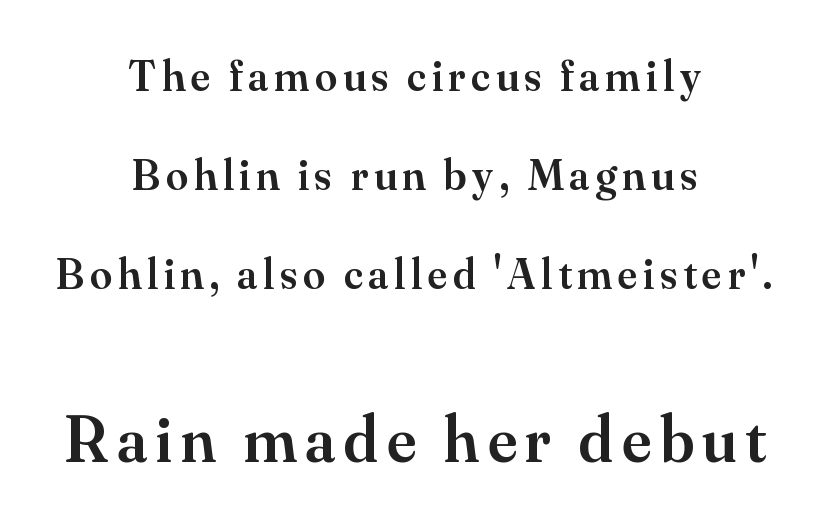
Q: Is the text bold? A: Semi-bold.
Q: Is the text italic (slanted)? A: No, it is upright.
Q: Is the typeface a serif or a sans-serif typeface? A: Serif.
Q: Is the text underlined? A: No.
Q: How is the paragraph aligned? A: Centered.
Q: Is the spacing between lines tight, normal or loose? A: Loose.
Q: Which block of text is set in a larger size, the first (top) or the second (bottom)? A: The second (bottom) one.
Q: Width (condensed, normal, or wide)? A: Normal.
Q: Stroke contrast? A: Medium.
Q: x-height? A: Small.
Q: Monospaced? A: No.
